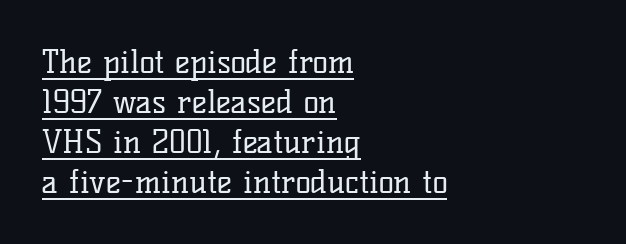
The image shows 32 px regular-weight serif type, upright; set left-aligned, normal line spacing (1.25x), normal letter spacing, underlined; low stroke contrast and a medium x-height.
